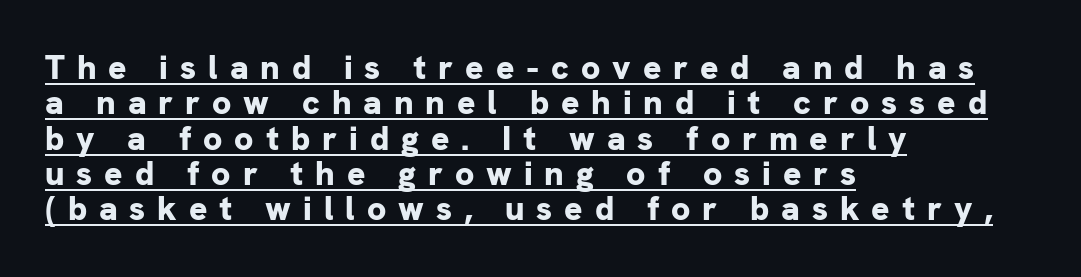
Q: Is the text bold? A: Yes.
Q: Is the text italic (slanted)? A: No, it is upright.
Q: Is the typeface a serif or a sans-serif typeface? A: Sans-serif.
Q: Is the text underlined? A: Yes.
Q: How is the paragraph aligned? A: Left-aligned.
Q: Is the spacing between letters normal or unusually wide? A: Unusually wide.
Q: Is the spacing between lines tight, normal or loose? A: Tight.
Q: Width (condensed, normal, or wide)? A: Normal.
Q: Stroke contrast? A: Low.
Q: x-height? A: Medium.
Q: Monospaced? A: No.
